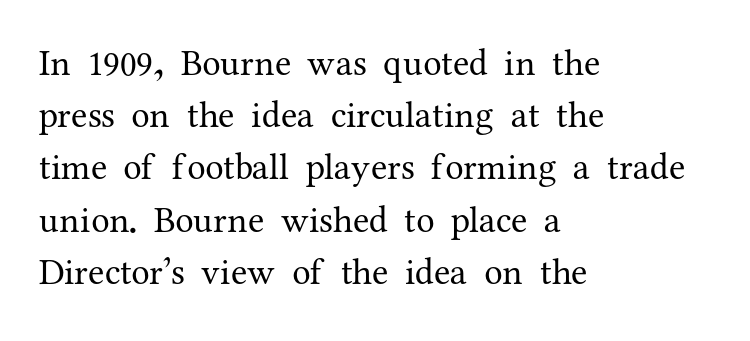
Q: Is the text bold? A: No.
Q: Is the text italic (slanted)? A: No, it is upright.
Q: Is the typeface a serif or a sans-serif typeface? A: Serif.
Q: Is the text underlined? A: No.
Q: How is the paragraph aligned? A: Left-aligned.
Q: Is the spacing between letters normal or unusually wide? A: Normal.
Q: Is the spacing between lines tight, normal or loose? A: Normal.
Q: Width (condensed, normal, or wide)? A: Normal.
Q: Stroke contrast? A: Medium.
Q: x-height? A: Medium.
Q: Monospaced? A: No.
